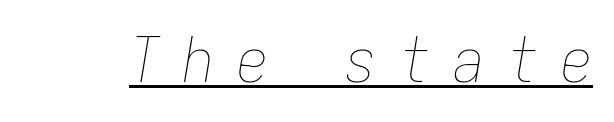
Q: Is the text bold? A: No.
Q: Is the text italic (slanted)? A: Yes, it leans right by about 9 degrees.
Q: Is the text underlined? A: Yes.
Q: Is the spacing between letters normal or unusually wide? A: Unusually wide.
Q: Width (condensed, normal, or wide)? A: Condensed.
Q: Stroke contrast? A: Low.
Q: x-height? A: Medium.
Q: Monospaced? A: Yes.
